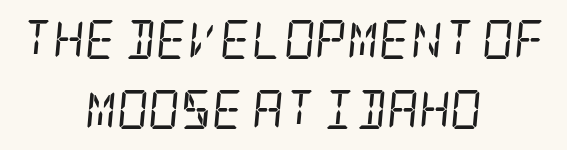
The image shows 39 px regular-weight, condensed serif type, italic (leaning right); set centered, line spacing 1.8x, normal letter spacing, not underlined; low stroke contrast and a large x-height.
